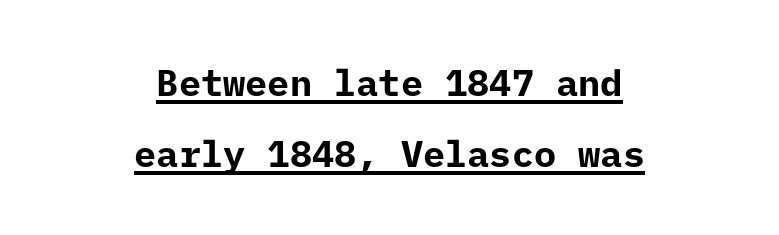
The image shows 37 px bold sans-serif type, upright; set centered, loose line spacing (1.92x), normal letter spacing, underlined; low stroke contrast and a medium x-height.
